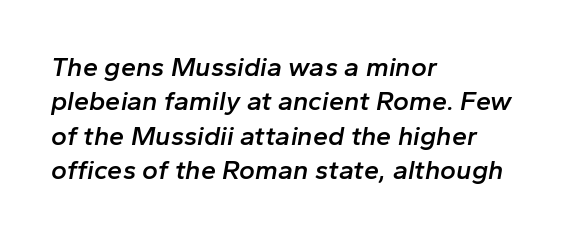
{"italic": "yes", "lean": "right", "slant_degrees": 10, "bold": "semi", "underline": "no", "align": "left", "line_spacing": "normal", "line_spacing_ratio": 1.27, "letter_spacing": "normal", "letter_spacing_em": 0.0, "glyph_px": 27}
